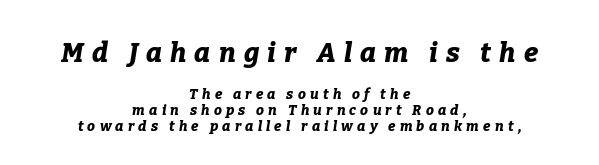
{"italic": "yes", "lean": "right", "slant_degrees": 9, "bold": "yes", "underline": "no", "align": "center", "line_spacing": "tight", "line_spacing_ratio": 1.15, "letter_spacing": "wide", "letter_spacing_em": 0.3, "larger_block": "first", "size_ratio": 1.93, "glyph_px": 27}
